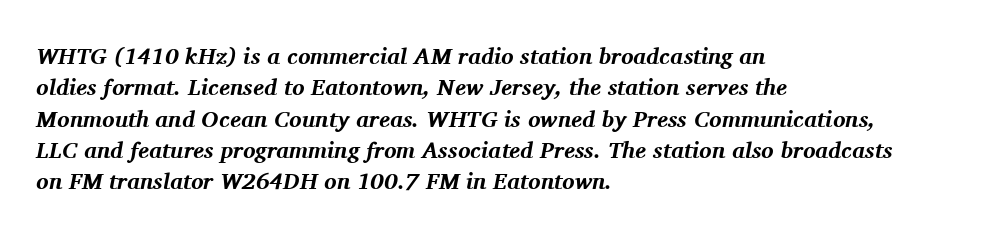
{"italic": "yes", "lean": "right", "slant_degrees": 11, "bold": "yes", "underline": "no", "align": "left", "line_spacing": "normal", "line_spacing_ratio": 1.36, "letter_spacing": "normal", "letter_spacing_em": 0.0, "glyph_px": 23}
